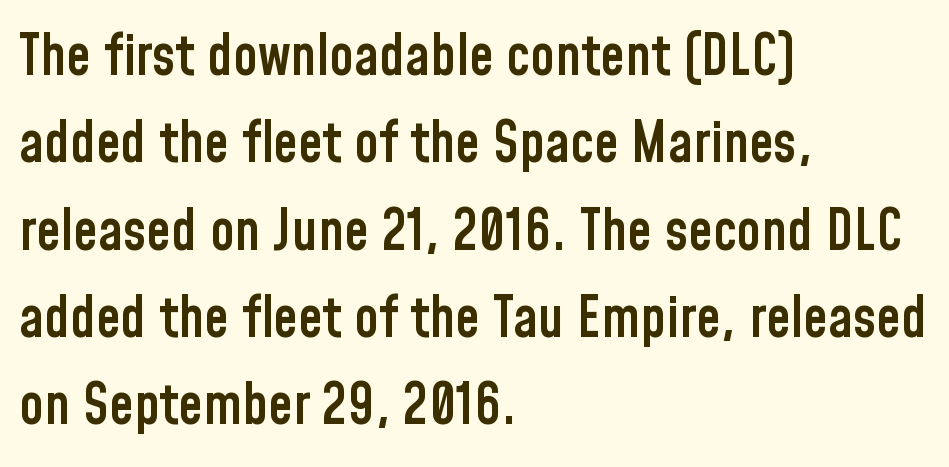
Q: Is the text bold? A: Semi-bold.
Q: Is the text italic (slanted)? A: No, it is upright.
Q: Is the typeface a serif or a sans-serif typeface? A: Sans-serif.
Q: Is the text underlined? A: No.
Q: How is the paragraph aligned? A: Left-aligned.
Q: Is the spacing between letters normal or unusually wide? A: Normal.
Q: Is the spacing between lines tight, normal or loose? A: Normal.
Q: Width (condensed, normal, or wide)? A: Condensed.
Q: Stroke contrast? A: Low.
Q: x-height? A: Medium.
Q: Monospaced? A: No.
